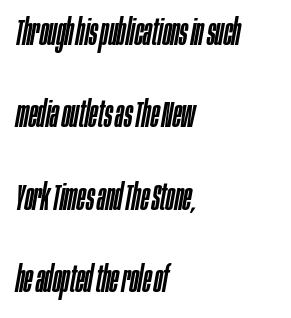
The leading is generous, giving the passage an open texture. Caption: multi-line text, flush left, ragged right. Any mark beneath the type? The region is blank. This sample has the flowing, uneven cadence of proportional lettering. Does extra space separate the letters? No, they use regular spacing.
